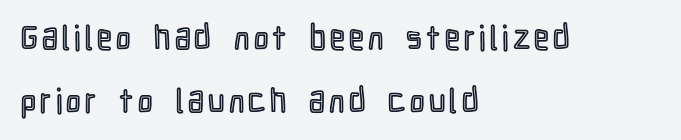
{"italic": "no", "width": "condensed", "x_height": "medium", "monospaced": "no", "underline": "no", "align": "left", "line_spacing": "loose", "line_spacing_ratio": 1.91, "glyph_px": 33}
